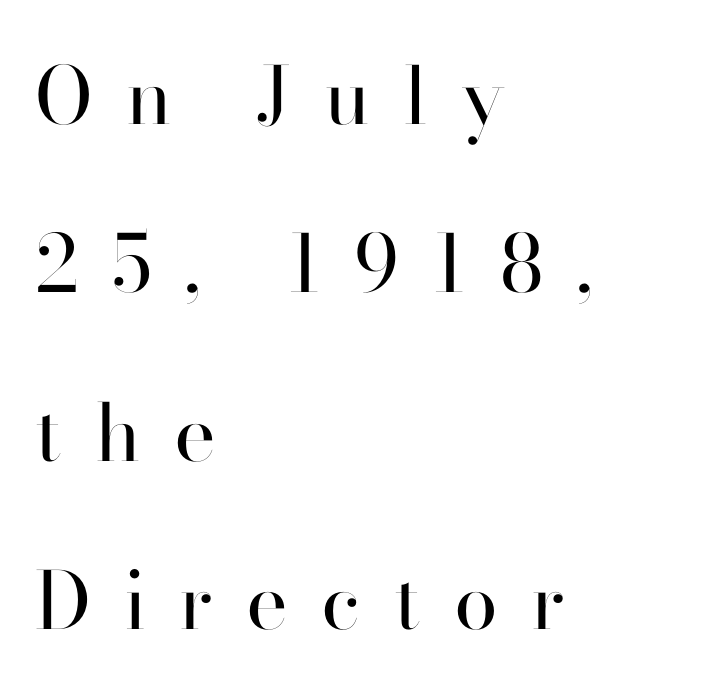
The image shows 79 px regular-weight sans-serif type, upright; set left-aligned, loose line spacing (2.13x), unusually wide letter spacing (+0.42 em), not underlined; high stroke contrast and a small x-height.
